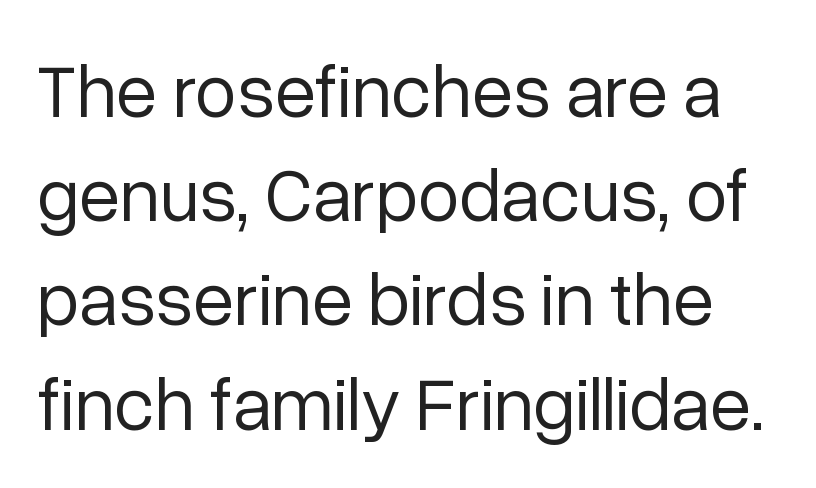
Look at the tracking — it's just the regular setting, nothing added. The typeface chosen for these lines omits serifs. No chunkiness to these letters — they're not bold. Just letters on the line, the space beneath them empty. Vertical spacing — default. The letters advance in unequal steps, a hallmark of proportional type.
